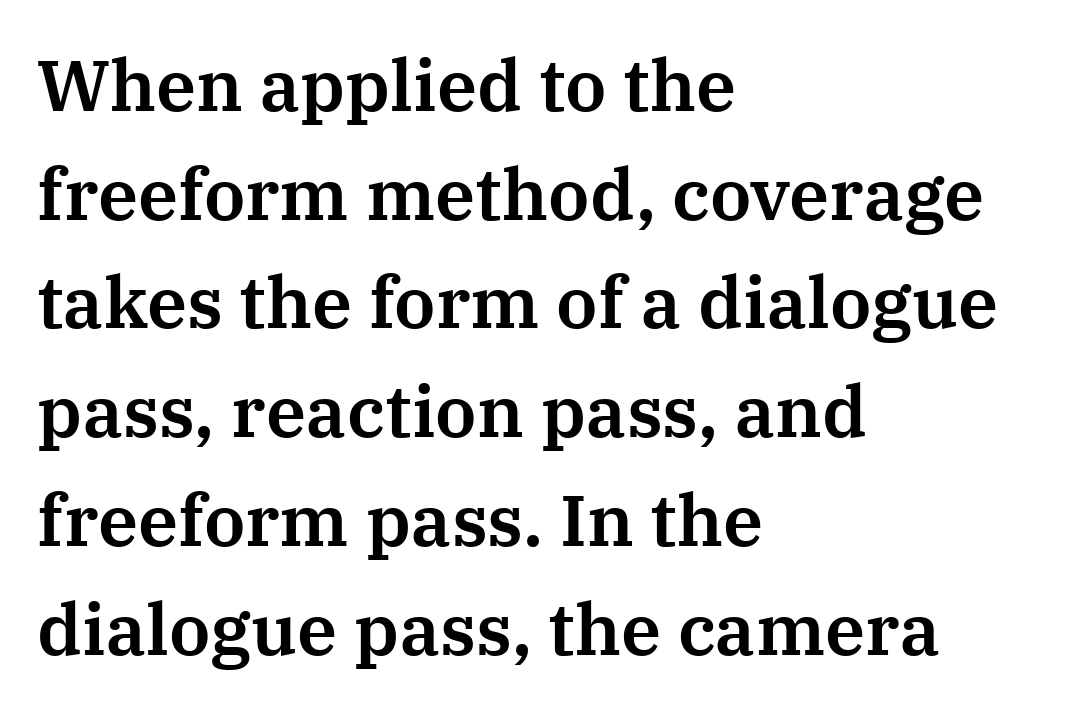
Leading: standard. This is the regular roman posture of the typeface. The typeface chosen for these lines features serifs. The horizontal fit of the characters is conventional and even.
